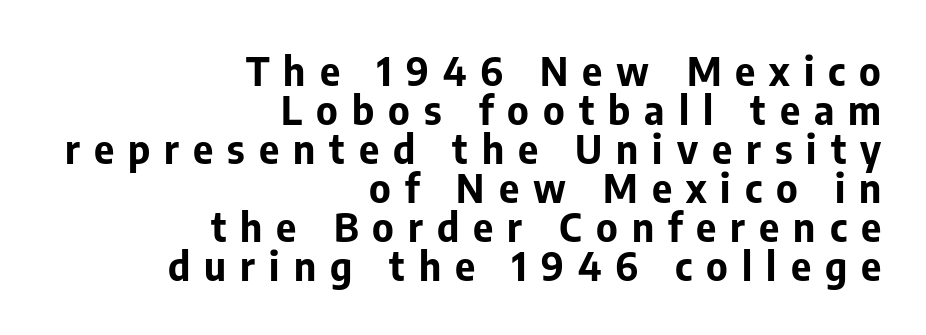
Q: Is the text bold? A: Yes.
Q: Is the text italic (slanted)? A: No, it is upright.
Q: Is the typeface a serif or a sans-serif typeface? A: Sans-serif.
Q: Is the text underlined? A: No.
Q: How is the paragraph aligned? A: Right-aligned.
Q: Is the spacing between letters normal or unusually wide? A: Unusually wide.
Q: Is the spacing between lines tight, normal or loose? A: Tight.
Q: Width (condensed, normal, or wide)? A: Normal.
Q: Stroke contrast? A: Low.
Q: x-height? A: Medium.
Q: Monospaced? A: No.
